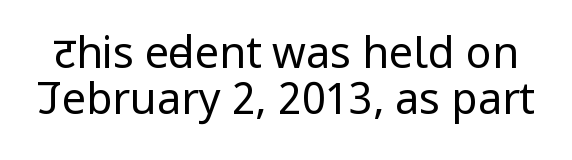
The image shows 43 px regular-weight, condensed sans-serif type, upright; set tight line spacing (1.06x), normal letter spacing, not underlined; low stroke contrast and a large x-height.
